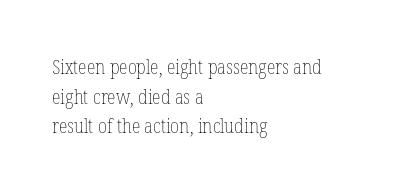
{"italic": "no", "bold": "no", "underline": "no", "align": "left", "line_spacing": "normal", "line_spacing_ratio": 1.48, "letter_spacing": "normal", "letter_spacing_em": 0.0, "glyph_px": 20}
